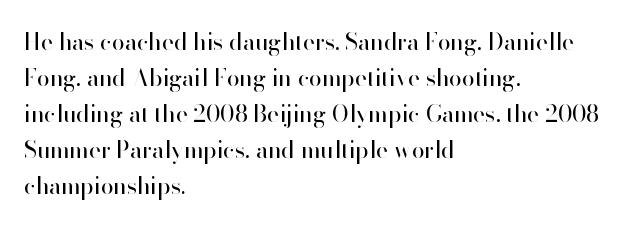
{"italic": "no", "bold": "no", "underline": "no", "align": "left", "line_spacing": "normal", "line_spacing_ratio": 1.57, "letter_spacing": "normal", "letter_spacing_em": 0.0, "glyph_px": 23}
